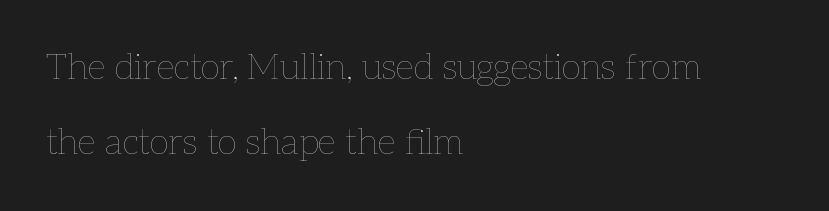
Q: Is the text bold? A: No.
Q: Is the text italic (slanted)? A: No, it is upright.
Q: Is the text underlined? A: No.
Q: How is the paragraph aligned? A: Left-aligned.
Q: Is the spacing between letters normal or unusually wide? A: Normal.
Q: Is the spacing between lines tight, normal or loose? A: Loose.
Q: Width (condensed, normal, or wide)? A: Normal.
Q: Stroke contrast? A: Low.
Q: x-height? A: Medium.
Q: Monospaced? A: No.
